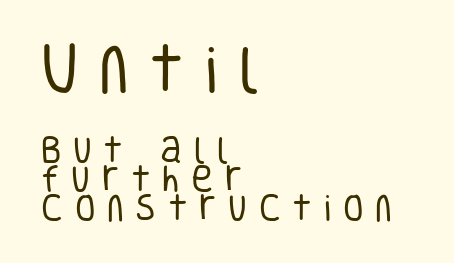
{"serif": "no", "italic": "no", "bold": "no", "weight": "regular", "width": "condensed", "stroke_contrast": "low", "x_height": "large", "monospaced": "no", "underline": "no", "align": "left", "line_spacing": "tight", "line_spacing_ratio": 0.96, "letter_spacing": "wide", "letter_spacing_em": 0.39, "larger_block": "first", "size_ratio": 1.77, "glyph_px": 53}
